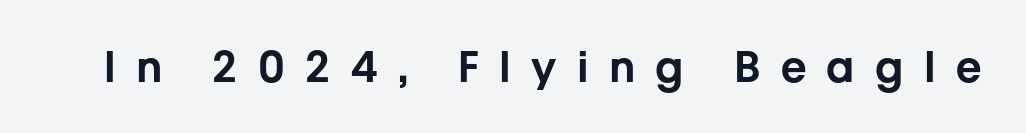
Q: Is the text italic (slanted)? A: No, it is upright.
Q: Is the typeface a serif or a sans-serif typeface? A: Sans-serif.
Q: Is the text underlined? A: No.
Q: Is the spacing between letters normal or unusually wide? A: Unusually wide.
Q: Width (condensed, normal, or wide)? A: Normal.
Q: Stroke contrast? A: Low.
Q: x-height? A: Medium.
Q: Monospaced? A: No.
